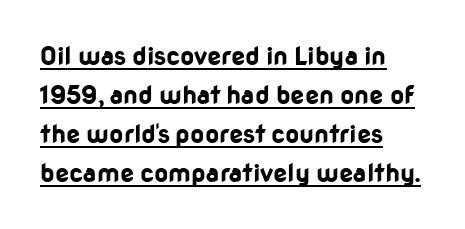
Q: Is the text bold? A: Yes.
Q: Is the text italic (slanted)? A: No, it is upright.
Q: Is the text underlined? A: Yes.
Q: How is the paragraph aligned? A: Left-aligned.
Q: Is the spacing between letters normal or unusually wide? A: Normal.
Q: Is the spacing between lines tight, normal or loose? A: Normal.
